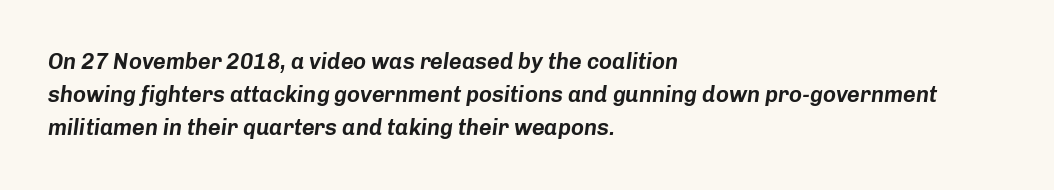
Q: Is the text italic (slanted)? A: Yes, it leans right by about 8 degrees.
Q: Is the text underlined? A: No.
Q: How is the paragraph aligned? A: Left-aligned.
Q: Is the spacing between letters normal or unusually wide? A: Normal.
Q: Is the spacing between lines tight, normal or loose? A: Normal.
